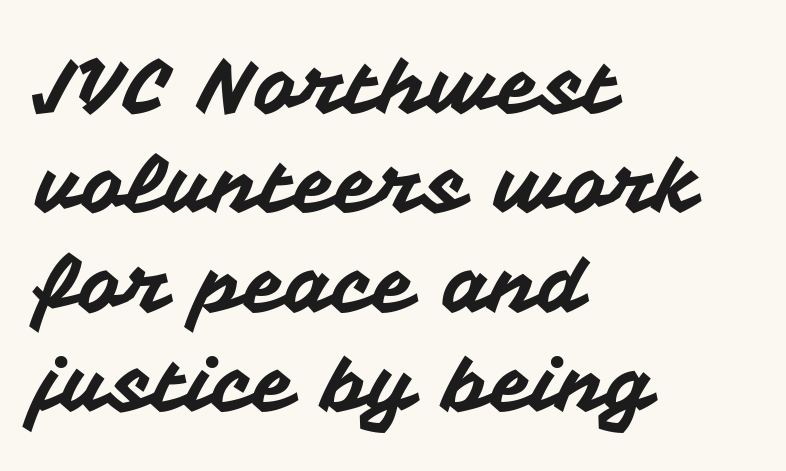
{"serif": "no", "width": "normal", "stroke_contrast": "medium", "x_height": "medium", "monospaced": "no", "underline": "no", "align": "left", "line_spacing": "normal", "line_spacing_ratio": 1.29, "letter_spacing": "normal", "letter_spacing_em": 0.0, "glyph_px": 77}
